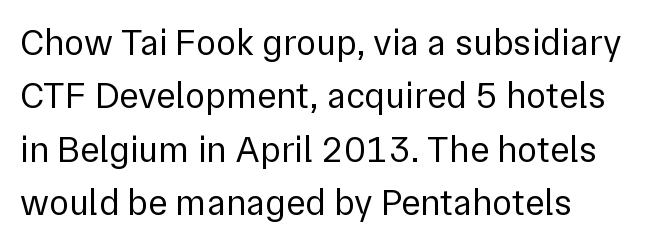
{"serif": "no", "italic": "no", "bold": "no", "weight": "regular", "width": "normal", "stroke_contrast": "low", "x_height": "medium", "monospaced": "no", "underline": "no", "line_spacing": "normal", "line_spacing_ratio": 1.44, "letter_spacing": "normal", "letter_spacing_em": 0.0, "glyph_px": 37}
